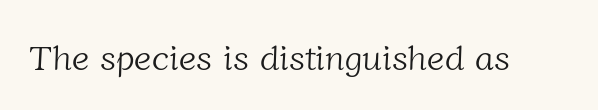
Are there feet on the stems? There are — it's a serif. On a weight scale, this lands at 450 or below. Think of a printed novel: that variable character pitch is what you see here. The rendering keeps characters at their native spacing. Lines of text with bare space underneath.
